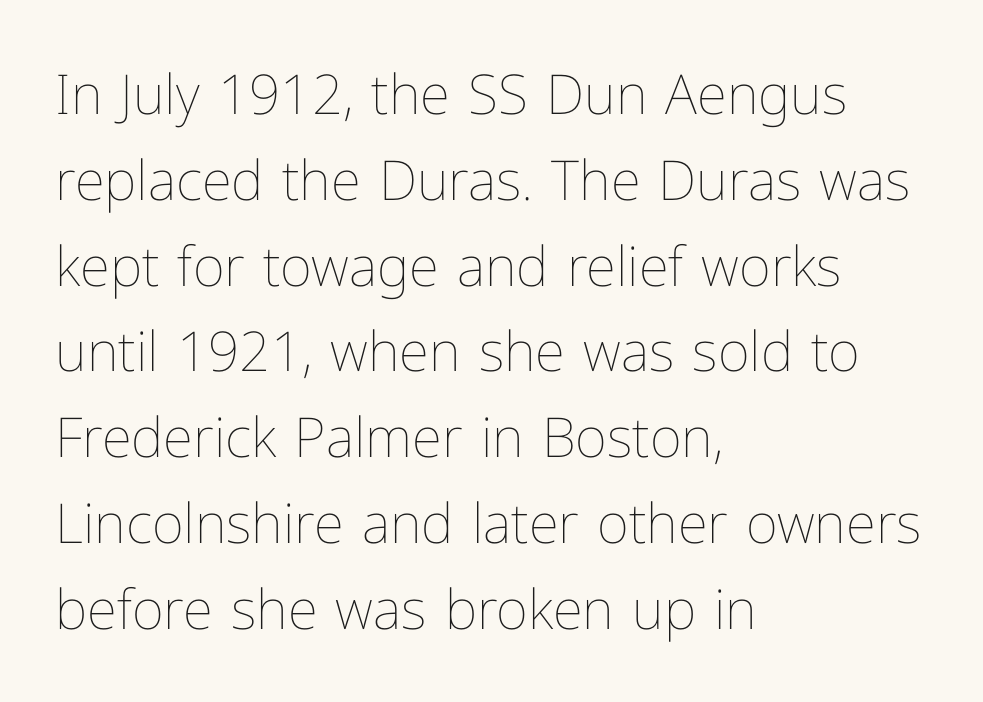
{"italic": "no", "bold": "no", "weight": "thin", "width": "normal", "stroke_contrast": "low", "x_height": "medium", "monospaced": "no", "underline": "no", "align": "left", "line_spacing": "normal", "line_spacing_ratio": 1.56, "letter_spacing": "normal", "letter_spacing_em": 0.0, "glyph_px": 55}
